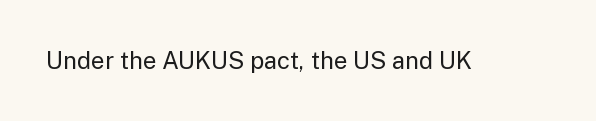
Q: Is the text bold? A: No.
Q: Is the text italic (slanted)? A: No, it is upright.
Q: Is the text underlined? A: No.
Q: Is the spacing between letters normal or unusually wide? A: Normal.
